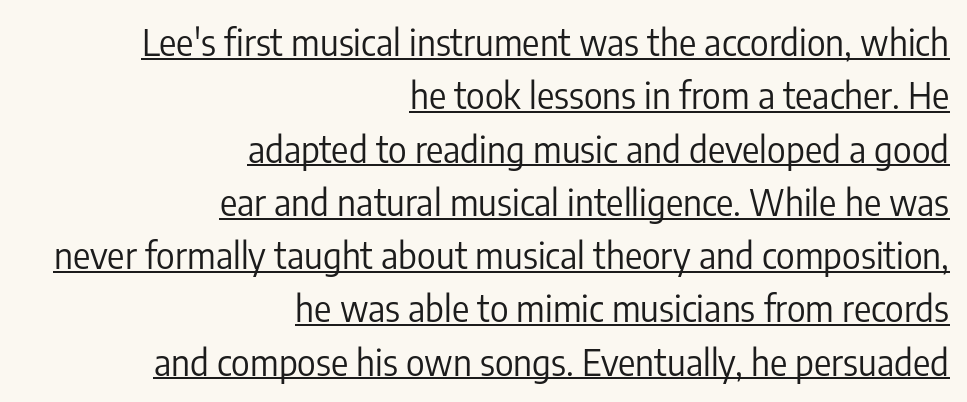
Q: Is the text bold? A: No.
Q: Is the text italic (slanted)? A: No, it is upright.
Q: Is the typeface a serif or a sans-serif typeface? A: Sans-serif.
Q: Is the text underlined? A: Yes.
Q: How is the paragraph aligned? A: Right-aligned.
Q: Is the spacing between letters normal or unusually wide? A: Normal.
Q: Is the spacing between lines tight, normal or loose? A: Normal.
Q: Width (condensed, normal, or wide)? A: Condensed.
Q: Stroke contrast? A: Low.
Q: x-height? A: Medium.
Q: Monospaced? A: No.
